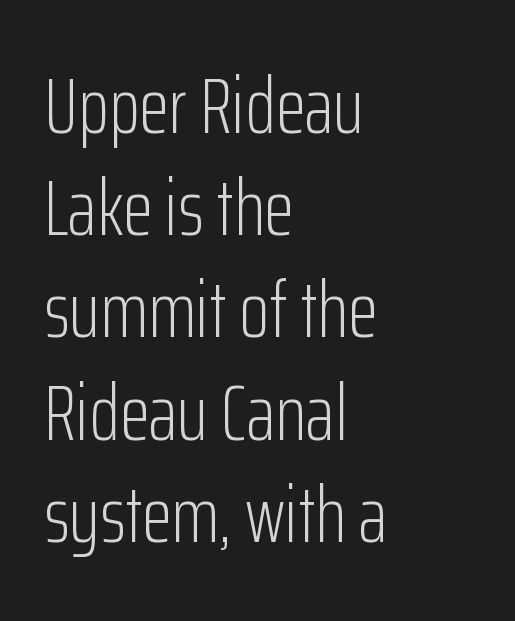
The space beneath each line is pristine and unruled. What's the leading like? Ordinary, nothing unusual. Words appear dense and cohesive because spacing is normal. A light-to-regular cut is what we see here. Reading down the block, your eye returns to a fixed left position each line.
